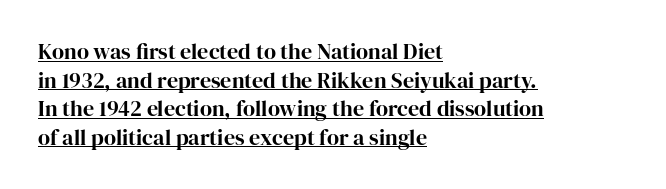
Q: Is the text italic (slanted)? A: No, it is upright.
Q: Is the text underlined? A: Yes.
Q: How is the paragraph aligned? A: Left-aligned.
Q: Is the spacing between letters normal or unusually wide? A: Normal.
Q: Is the spacing between lines tight, normal or loose? A: Normal.
